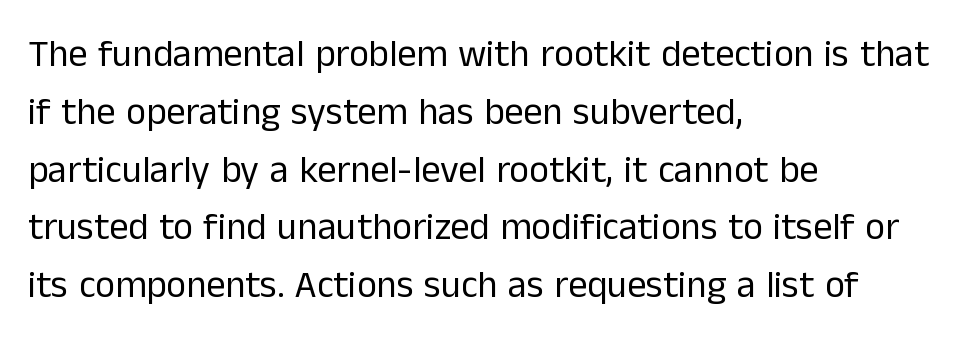
The passage shown is typed in a proportional face where columns would drift. Line starts are locked; line ends wander. The passage shown has conventional tracking throughout. Does the type have serifs? No, each stem ends abruptly. Is there much room between lines? A standard amount, neither cramped nor airy.
